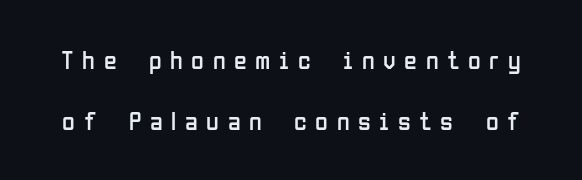
The image shows 26 px text type, upright; set loose line spacing (2.35x), unusually wide letter spacing (+0.33 em), not underlined.
